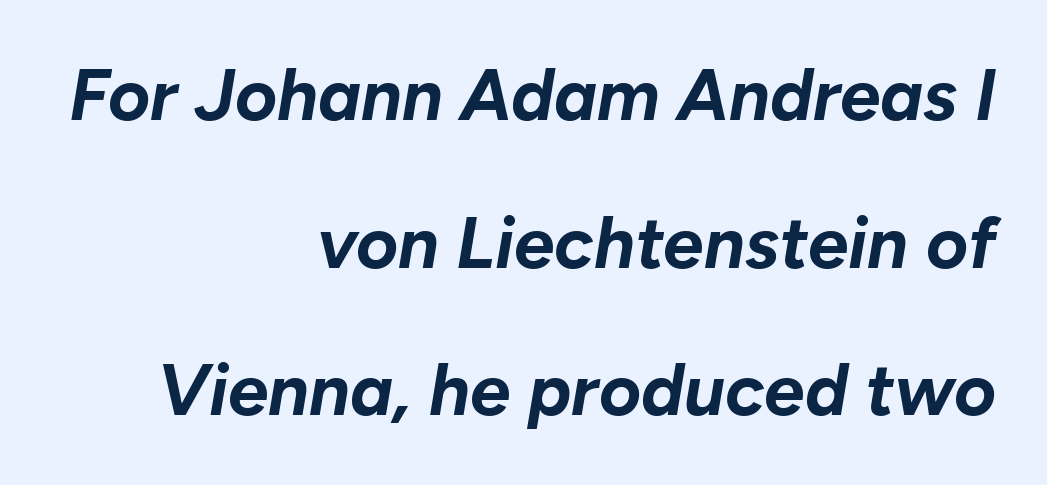
All the whitespace from short lines collects on the left. One glance says open: line gaps are wider than usual. A typesetter would call this proportional, since set widths differ per character. How are the letters spaced? Ordinarily, with no added tracking.
